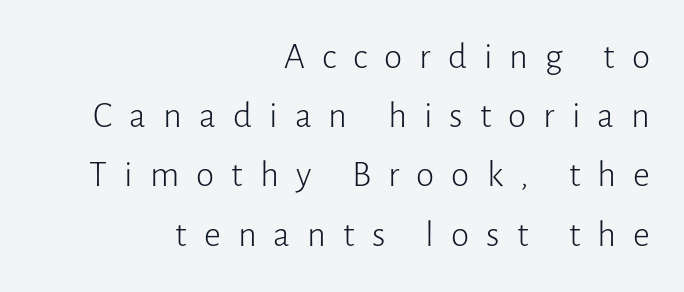
The font's upright variant was chosen for this text. Character widths vary here, with narrow letters taking less room than wide ones. No letter is thick-stroked: the sample isn't bold. Leftover space on each line is placed entirely before the opening word.
